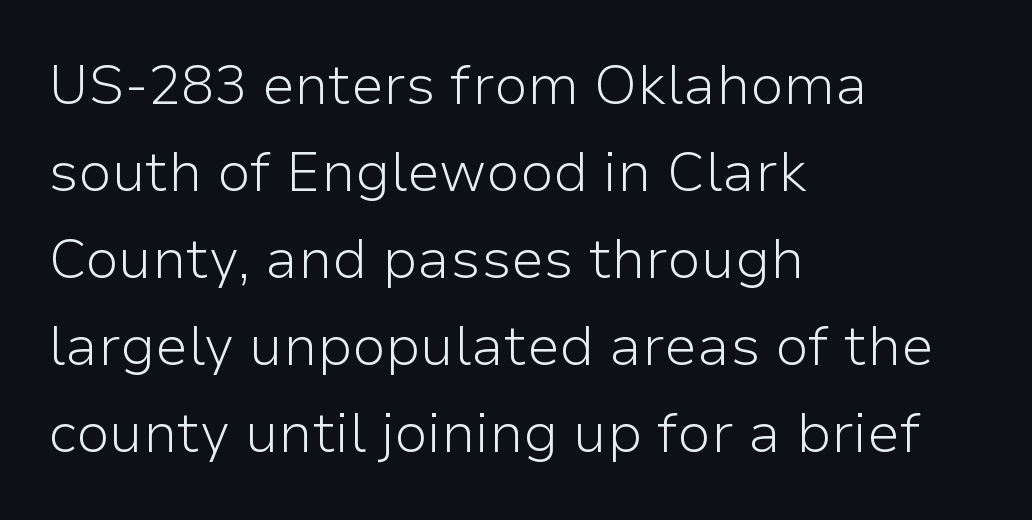
{"serif": "no", "italic": "no", "bold": "no", "weight": "light", "width": "normal", "stroke_contrast": "low", "x_height": "medium", "monospaced": "no", "underline": "no", "align": "left", "line_spacing": "normal", "line_spacing_ratio": 1.58, "letter_spacing": "normal", "letter_spacing_em": 0.0, "glyph_px": 55}
